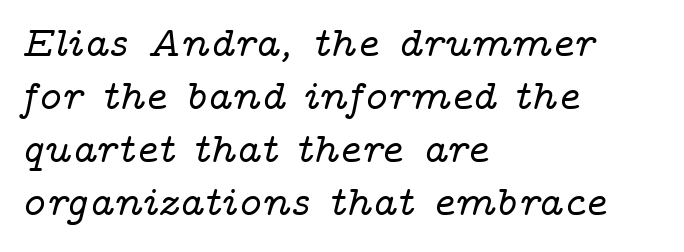
{"serif": "yes", "italic": "yes", "lean": "right", "slant_degrees": 14, "width": "wide", "stroke_contrast": "low", "x_height": "medium", "monospaced": "no", "underline": "no", "align": "left", "line_spacing": "normal", "line_spacing_ratio": 1.26, "letter_spacing": "normal", "letter_spacing_em": 0.0, "glyph_px": 42}
